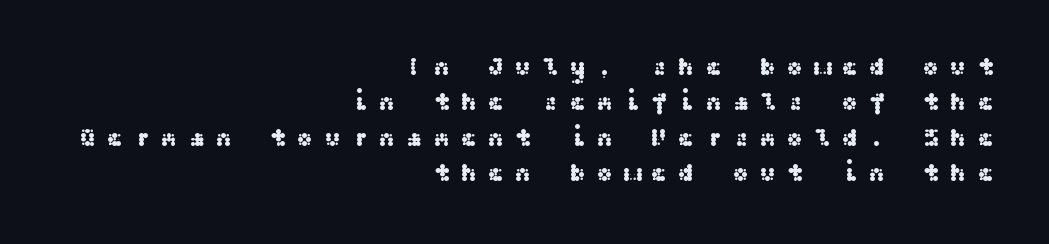
{"italic": "no", "underline": "no", "align": "right", "line_spacing": "normal", "line_spacing_ratio": 1.36, "letter_spacing": "wide", "letter_spacing_em": 0.38, "glyph_px": 26}
